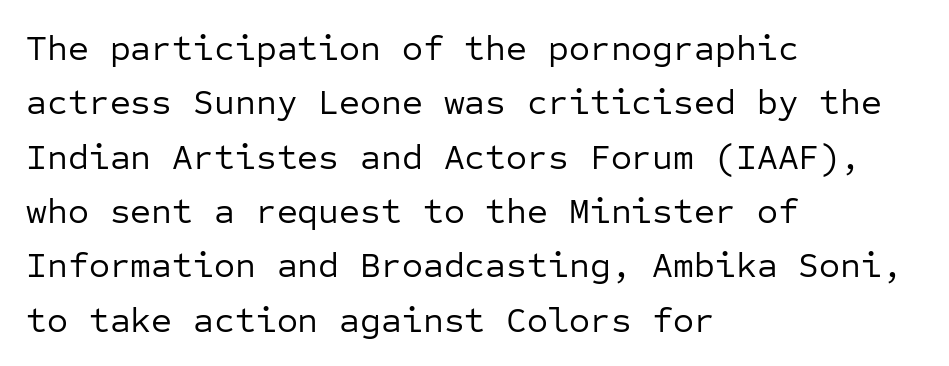
The image shows 36 px regular-weight sans-serif type, upright, monospaced; set left-aligned, normal line spacing (1.51x), normal letter spacing, not underlined; low stroke contrast and a medium x-height.
